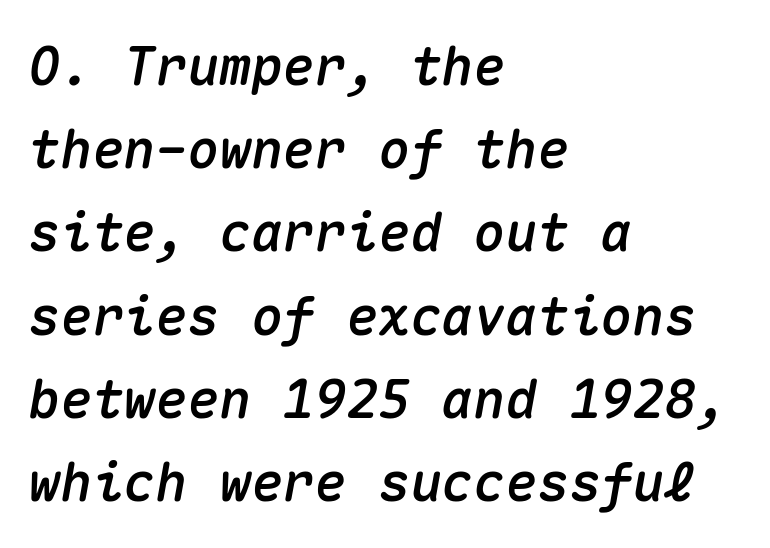
The passage shown is typed in a monospace face where columns stay perfectly aligned. Honestly, there is no underline to notice here at all. A typesetter would call this zero additional tracking. Emphasis-style slanted type is in use.
